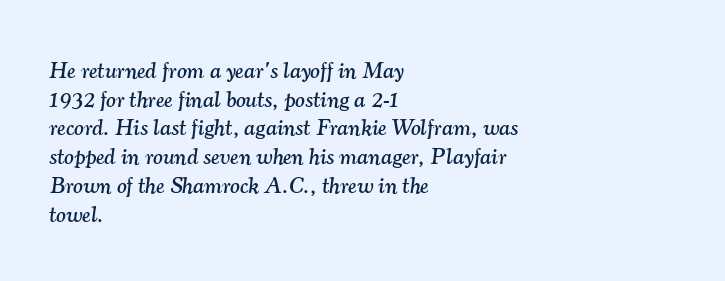
Q: Is the text italic (slanted)? A: Yes, it leans right by about 7 degrees.
Q: Is the text underlined? A: No.
Q: How is the paragraph aligned? A: Left-aligned.
Q: Is the spacing between letters normal or unusually wide? A: Normal.
Q: Is the spacing between lines tight, normal or loose? A: Normal.
